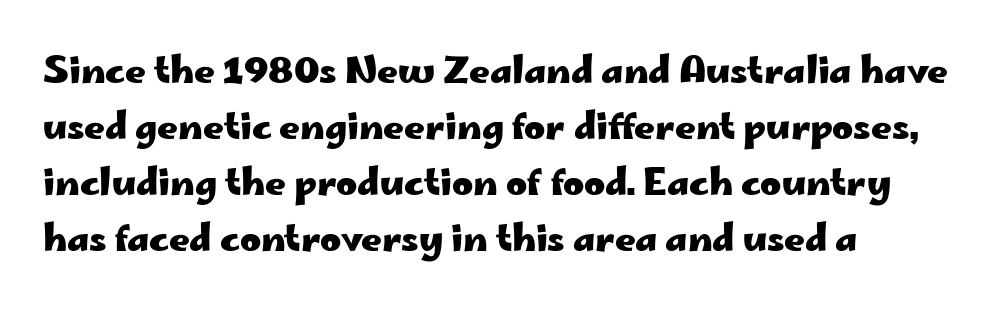
{"serif": "no", "italic": "no", "bold": "yes", "weight": "heavy", "width": "wide", "stroke_contrast": "low", "x_height": "small", "monospaced": "no", "underline": "no", "align": "left", "line_spacing": "normal", "line_spacing_ratio": 1.56, "letter_spacing": "normal", "letter_spacing_em": 0.0, "glyph_px": 36}
